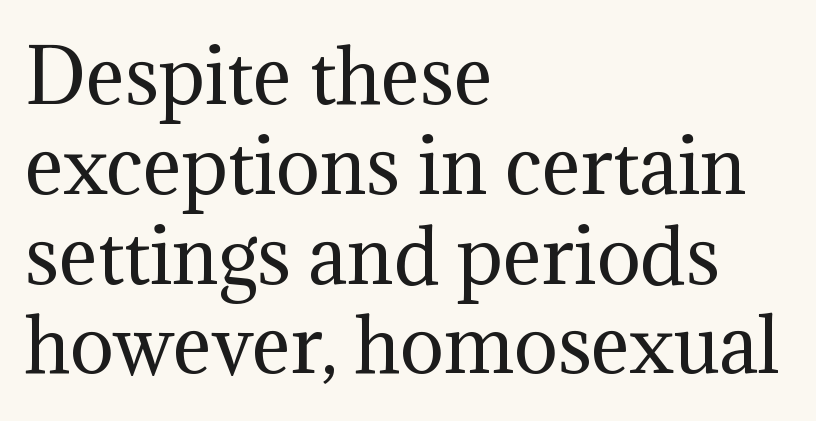
The image shows 73 px regular-weight serif type, upright; set left-aligned, line spacing 1.23x, normal letter spacing, not underlined; medium stroke contrast and a medium x-height.
